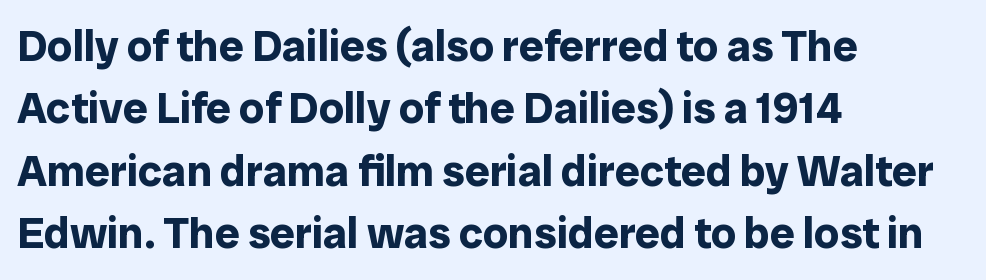
The image shows 44 px bold sans-serif type, upright; set left-aligned, normal line spacing (1.42x), normal letter spacing, not underlined; low stroke contrast and a medium x-height.
